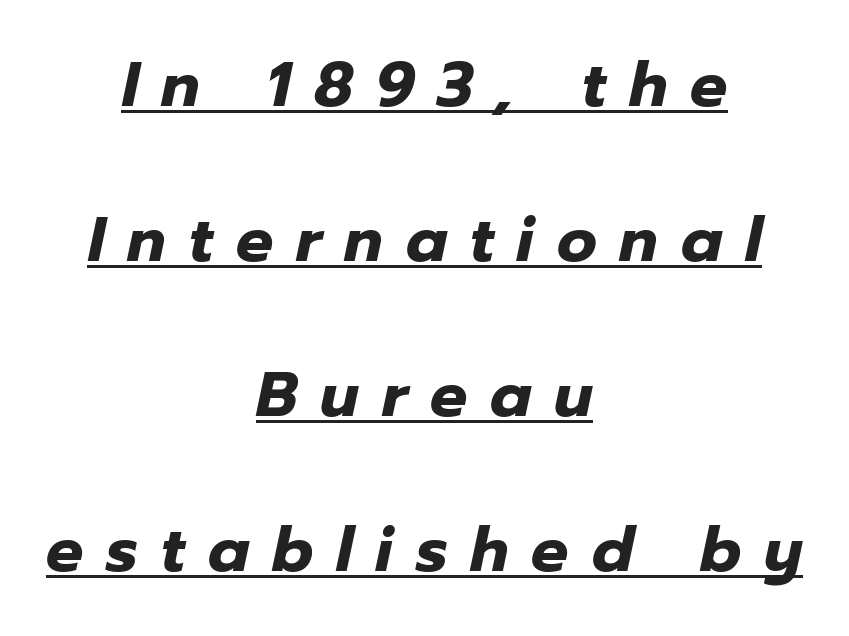
{"italic": "yes", "lean": "right", "slant_degrees": 12, "bold": "yes", "weight": "heavy", "width": "normal", "stroke_contrast": "low", "x_height": "medium", "monospaced": "no", "underline": "yes", "align": "center", "line_spacing": "loose", "line_spacing_ratio": 2.5, "letter_spacing": "wide", "letter_spacing_em": 0.37, "glyph_px": 62}
